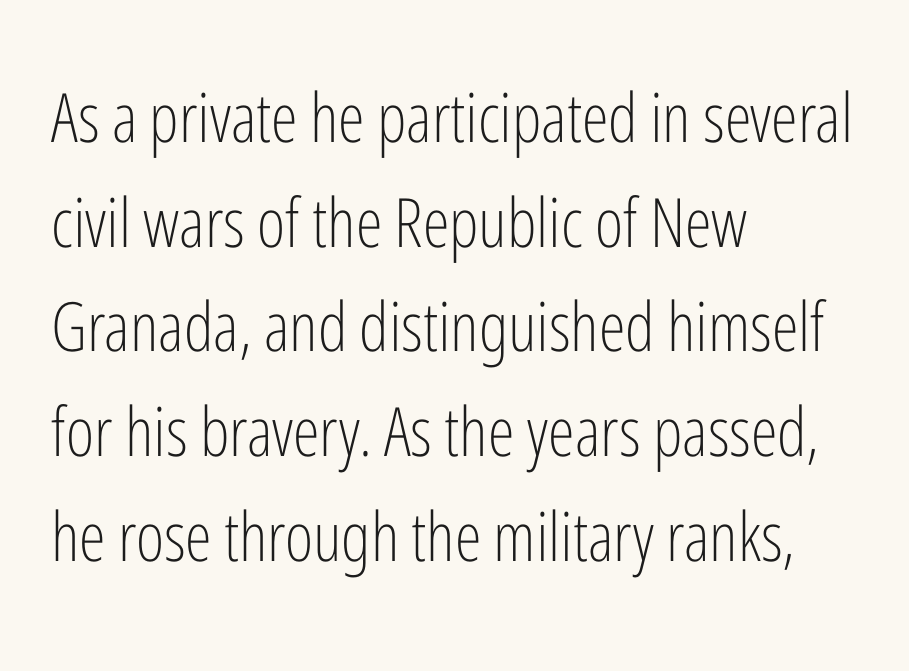
Nothing heavy about these letters — not bold at all. Serifs: no, the terminals of the letterforms are clean. The letters advance in unequal steps, a hallmark of proportional type. The horizontal fit of the characters is conventional and even. Reading down the block, your eye returns to a fixed left position each line. Ascenders rise straight up at ninety degrees.
